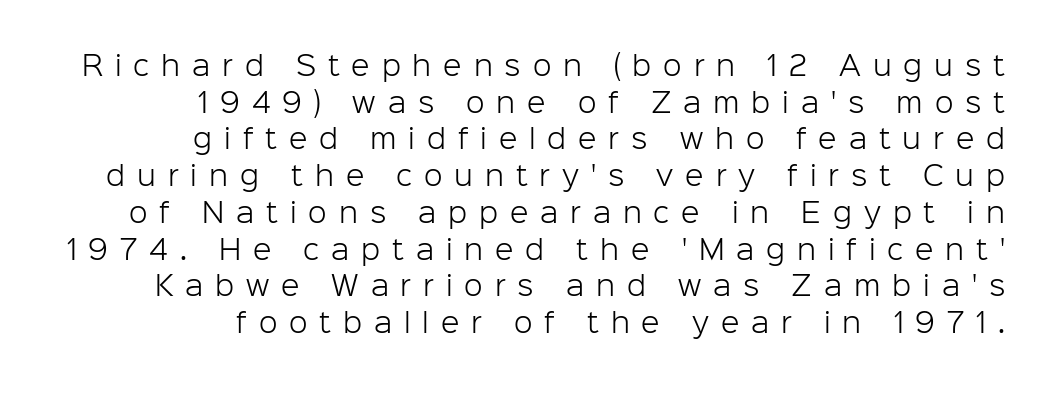
{"italic": "no", "bold": "no", "underline": "no", "align": "right", "line_spacing": "normal", "line_spacing_ratio": 1.36, "letter_spacing": "wide", "letter_spacing_em": 0.44, "glyph_px": 27}
